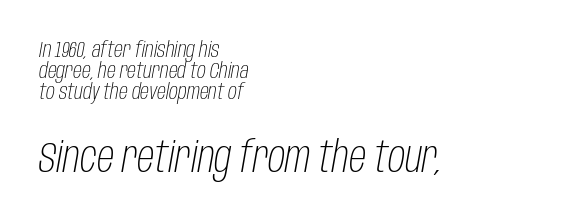
Is the letter spacing exaggerated? No — it looks like the ordinary default. These lines were composed using italics. All the whitespace from short lines collects on the right. Is the stroke heavy? The answer is a plain regular-or-lighter.
